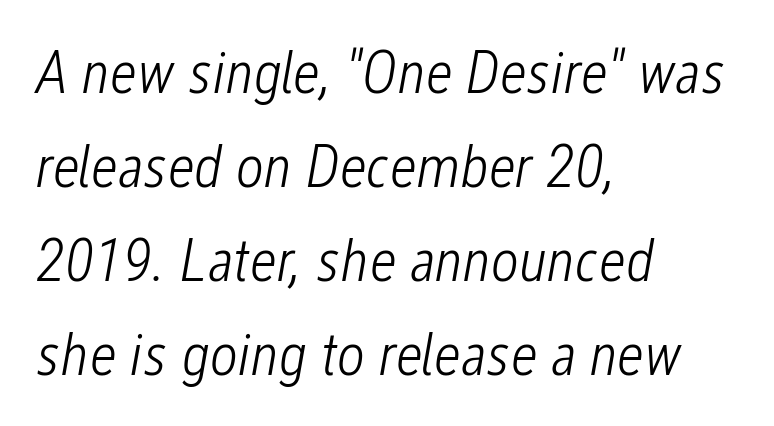
The image shows 61 px light, condensed type, italic (leaning right); set left-aligned, normal line spacing (1.54x), normal letter spacing, not underlined; low stroke contrast and a medium x-height.
